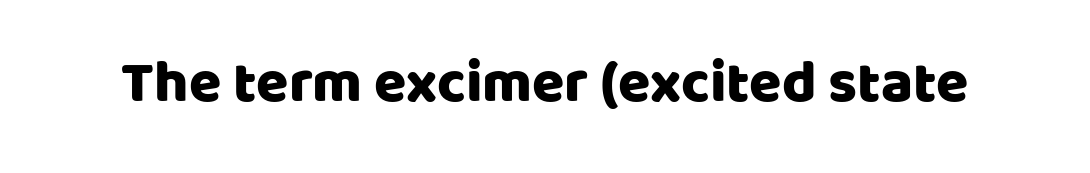
The image shows 59 px sans-serif type, upright; set normal letter spacing, not underlined; low stroke contrast and a large x-height.
